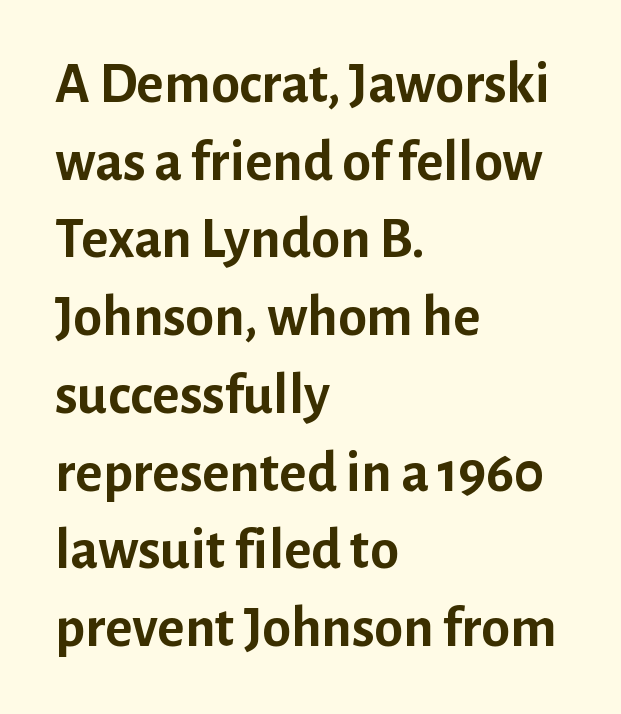
Q: Is the text bold? A: Yes.
Q: Is the text italic (slanted)? A: No, it is upright.
Q: Is the typeface a serif or a sans-serif typeface? A: Sans-serif.
Q: Is the text underlined? A: No.
Q: How is the paragraph aligned? A: Left-aligned.
Q: Is the spacing between letters normal or unusually wide? A: Normal.
Q: Is the spacing between lines tight, normal or loose? A: Normal.
Q: Width (condensed, normal, or wide)? A: Normal.
Q: Stroke contrast? A: Low.
Q: x-height? A: Medium.
Q: Monospaced? A: No.
